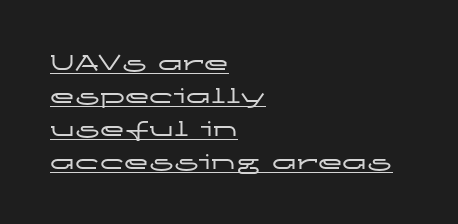
The image shows 25 px text type, upright; set left-aligned, normal line spacing (1.32x), normal letter spacing, underlined.
